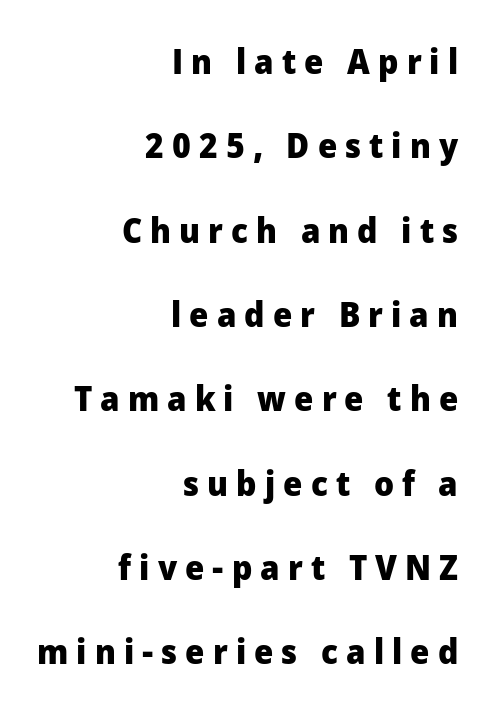
Spacing verdict: proportional, widths tailored to each character. Typographic density is high because the face is bold. Quick note: not italic, upright. Short note: letters widely spaced. The specimen omits any rule beneath the text block's lines. The rendering anchors every line to the right-hand side.
